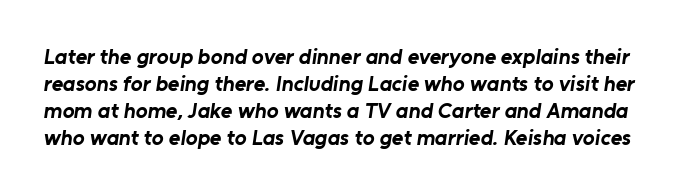
The image shows 22 px bold type; set line spacing 1.23x, normal letter spacing, not underlined.
